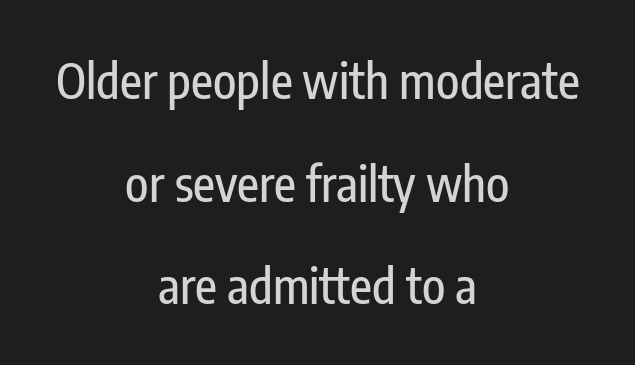
Q: Is the text italic (slanted)? A: No, it is upright.
Q: Is the typeface a serif or a sans-serif typeface? A: Sans-serif.
Q: Is the text underlined? A: No.
Q: How is the paragraph aligned? A: Centered.
Q: Is the spacing between letters normal or unusually wide? A: Normal.
Q: Is the spacing between lines tight, normal or loose? A: Loose.
Q: Width (condensed, normal, or wide)? A: Condensed.
Q: Stroke contrast? A: Low.
Q: x-height? A: Medium.
Q: Monospaced? A: No.
